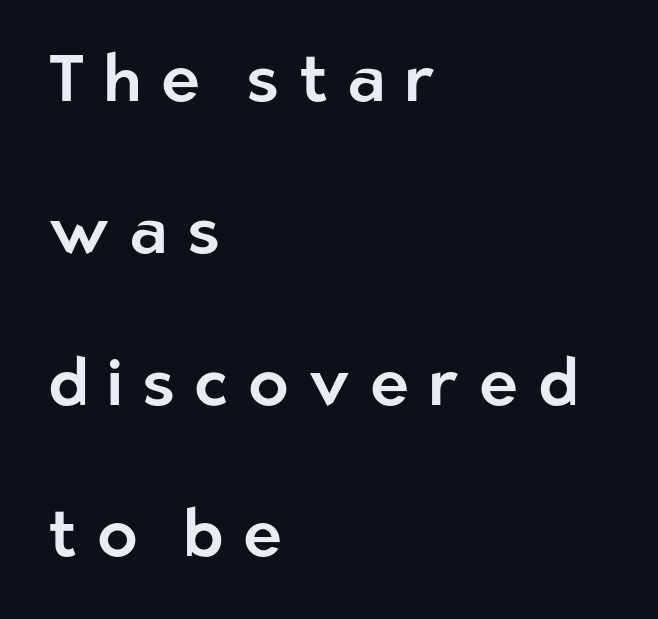
Q: Is the text italic (slanted)? A: No, it is upright.
Q: Is the typeface a serif or a sans-serif typeface? A: Sans-serif.
Q: Is the text underlined? A: No.
Q: How is the paragraph aligned? A: Left-aligned.
Q: Is the spacing between letters normal or unusually wide? A: Unusually wide.
Q: Is the spacing between lines tight, normal or loose? A: Loose.
Q: Width (condensed, normal, or wide)? A: Normal.
Q: Stroke contrast? A: Low.
Q: x-height? A: Medium.
Q: Monospaced? A: No.
